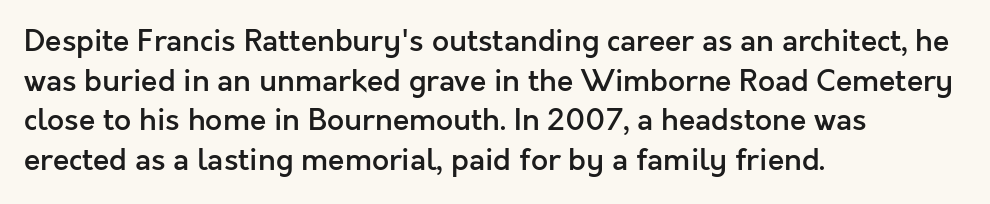
{"serif": "no", "italic": "no", "bold": "semi", "weight": "semibold", "width": "normal", "x_height": "medium", "monospaced": "no", "underline": "no", "align": "left", "line_spacing": "normal", "line_spacing_ratio": 1.32, "letter_spacing": "normal", "letter_spacing_em": 0.0, "glyph_px": 30}
